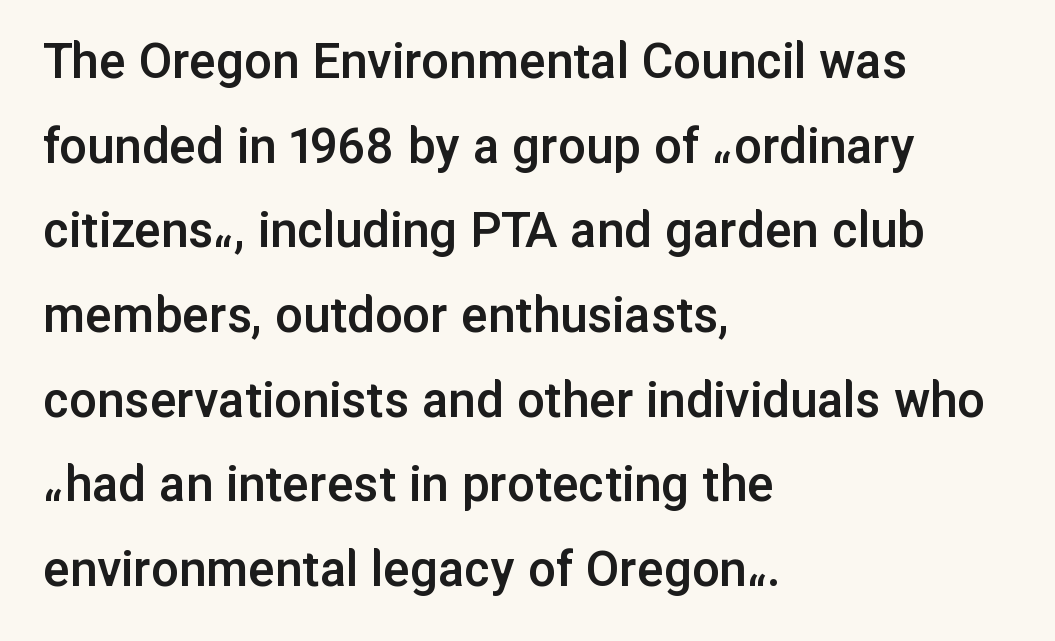
The rag falls on the right side of this text block. Strokes here are thickened, but only to semibold level. No italicization has been applied; the sample stays upright. Successive baselines arrive at the customary interval. You could not count columns in this text — the font is proportionally spaced.
